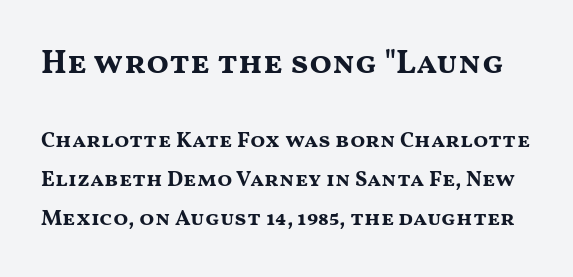
Q: Is the text bold? A: Yes.
Q: Is the text italic (slanted)? A: No, it is upright.
Q: Is the typeface a serif or a sans-serif typeface? A: Sans-serif.
Q: Is the text underlined? A: No.
Q: Is the spacing between letters normal or unusually wide? A: Normal.
Q: Which block of text is set in a larger size, the first (top) or the second (bottom)? A: The first (top) one.
Q: Width (condensed, normal, or wide)? A: Wide.
Q: Stroke contrast? A: Medium.
Q: x-height? A: Medium.
Q: Monospaced? A: No.
